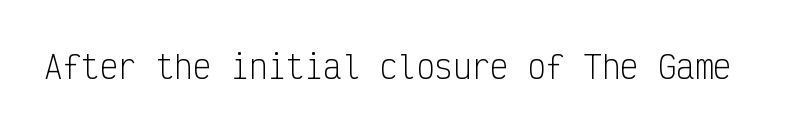
The image shows 31 px light, condensed sans-serif type, upright, monospaced; set normal letter spacing, not underlined; low stroke contrast and a medium x-height.
